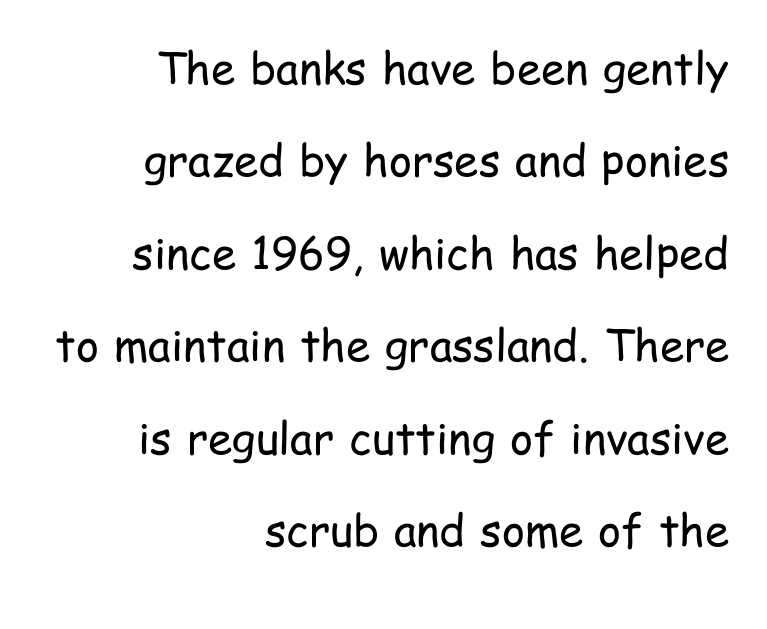
{"serif": "no", "italic": "no", "bold": "no", "weight": "regular", "width": "condensed", "stroke_contrast": "low", "x_height": "medium", "monospaced": "no", "underline": "no", "align": "right", "line_spacing": "loose", "line_spacing_ratio": 2.1, "letter_spacing": "normal", "letter_spacing_em": 0.0, "glyph_px": 44}
